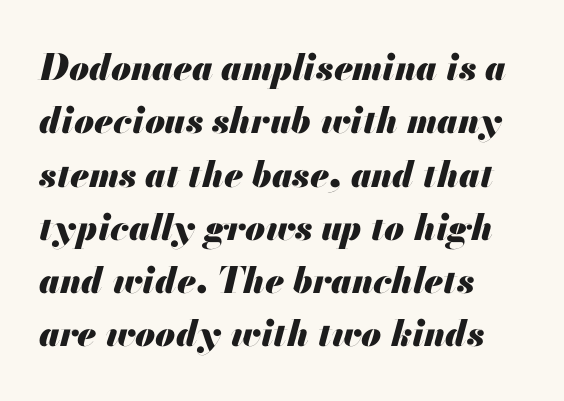
The image shows 36 px heavy type, italic (leaning right); set left-aligned, normal line spacing (1.48x), normal letter spacing, not underlined; medium stroke contrast and a small x-height.
